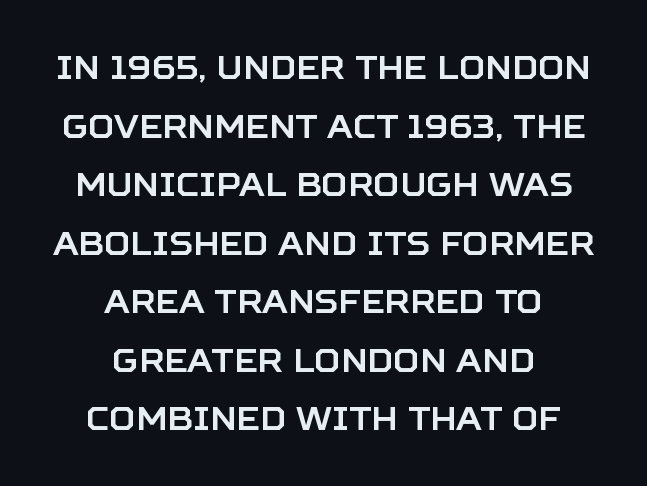
Both edges are ragged and mirror each other, which tells us the setting is centered. The baseline area is clear. What stands out about the letter spacing? Nothing — it is the standard amount. This rendering employs a face without finishing strokes, i.e., a sans-serif. Think of a printed novel: that variable character pitch is what you see here. Posture: vertical.
